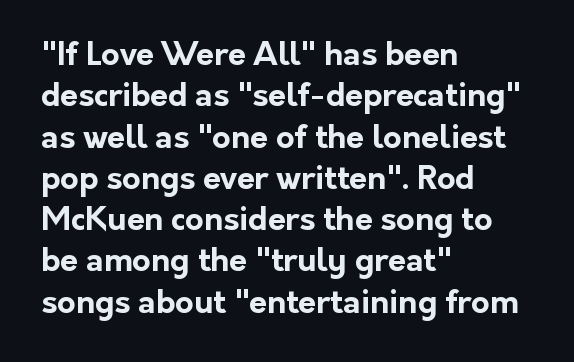
{"serif": "no", "italic": "no", "bold": "yes", "weight": "bold", "width": "normal", "stroke_contrast": "low", "x_height": "medium", "monospaced": "no", "underline": "no", "align": "left", "line_spacing": "normal", "line_spacing_ratio": 1.29, "letter_spacing": "normal", "letter_spacing_em": 0.0, "glyph_px": 32}
